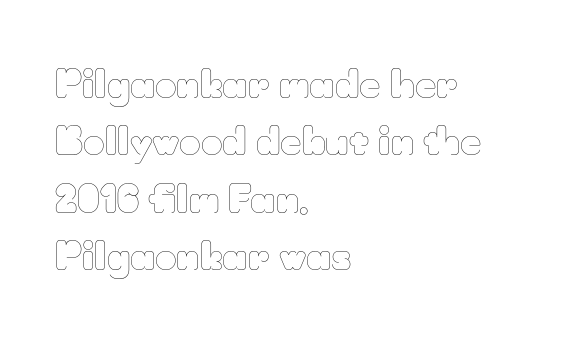
The image shows 37 px thin type, upright; set left-aligned, normal line spacing (1.55x), normal letter spacing, not underlined; low stroke contrast and a small x-height.
